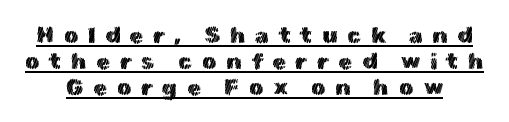
Tall strokes in this sample are plumb rather than angled. Notice how a bar underscores the lettering throughout. Words appear elongated and porous because spacing is wide. The vertical gap from one line to the next is small.
